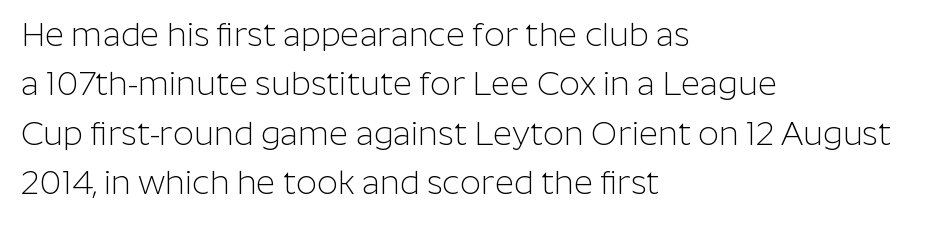
The ragged edge is on the right, which tells us the setting is flush left. Default kerning and tracking; the words read as compact shapes. Is this a sans? Yes — the strokes have no serifs. Vertically, the passage feels balanced, rows spaced as you'd expect.
